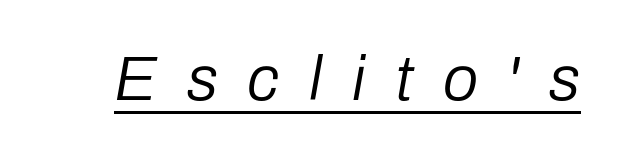
The image shows 63 px regular-weight type, italic (leaning right); set unusually wide letter spacing (+0.47 em), underlined; low stroke contrast and a medium x-height.
